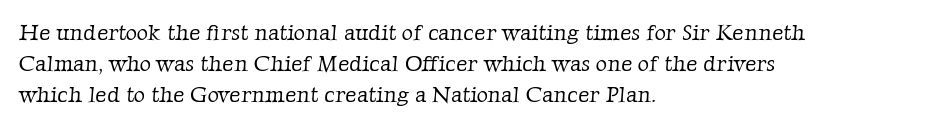
The image shows 22 px text type; set left-aligned, normal line spacing (1.4x), normal letter spacing, not underlined.
